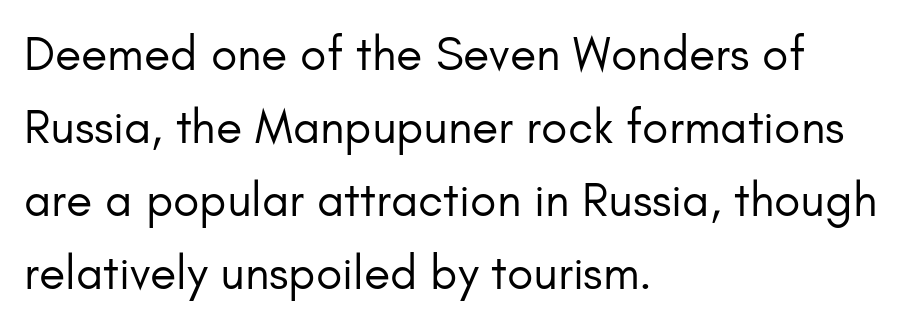
The image shows 48 px regular-weight sans-serif type, upright; set left-aligned, normal line spacing (1.52x), normal letter spacing, not underlined; low stroke contrast and a small x-height.
